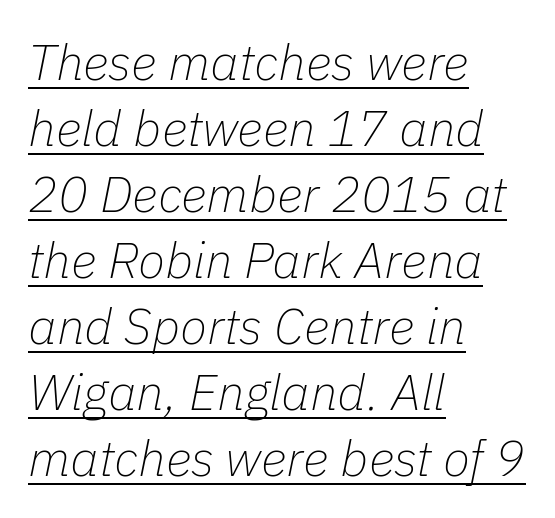
The letters are slanted; this is an italic face. Proportional: the letters do not fall into vertical columns. Is the letter spacing exaggerated? No — it looks like the ordinary default. All the whitespace from short lines collects on the right. The lines sit at an ordinary, default distance from one another.
